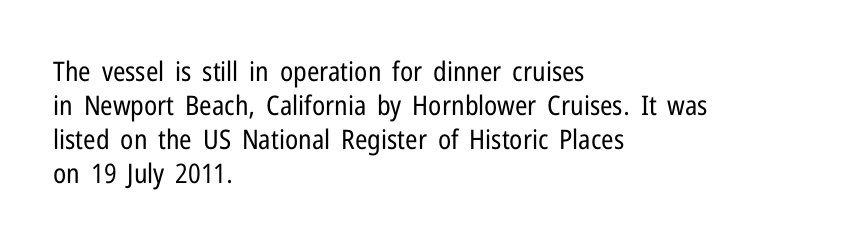
Q: Is the text bold? A: No.
Q: Is the text italic (slanted)? A: No, it is upright.
Q: Is the text underlined? A: No.
Q: How is the paragraph aligned? A: Left-aligned.
Q: Is the spacing between letters normal or unusually wide? A: Normal.
Q: Is the spacing between lines tight, normal or loose? A: Normal.
